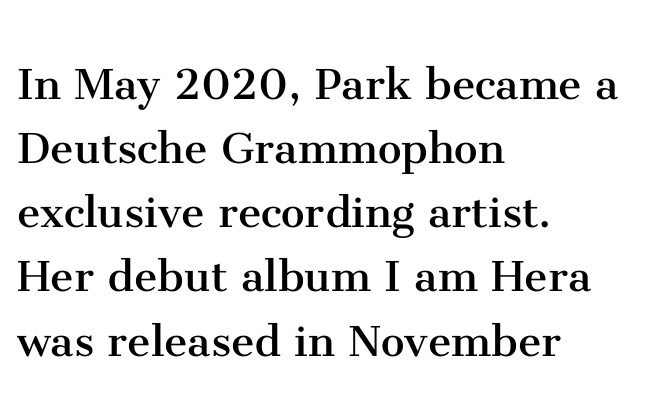
The image shows 53 px regular-weight serif type, upright; set left-aligned, line spacing 1.21x, normal letter spacing, not underlined; medium stroke contrast and a medium x-height.
